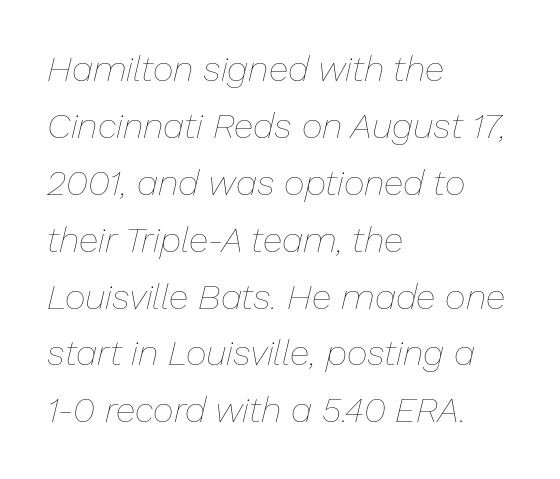
Interline gaps are of average width in this sample. Nothing unusual about the tracking: characters are spaced as the font intends. Do the characters align in a grid? No, the font is proportional. Teacher's note: observe the even left margin — that is flush-left alignment. Bold? No — there's no thickening of the strokes. The face used here has a pronounced slope to its letters.
